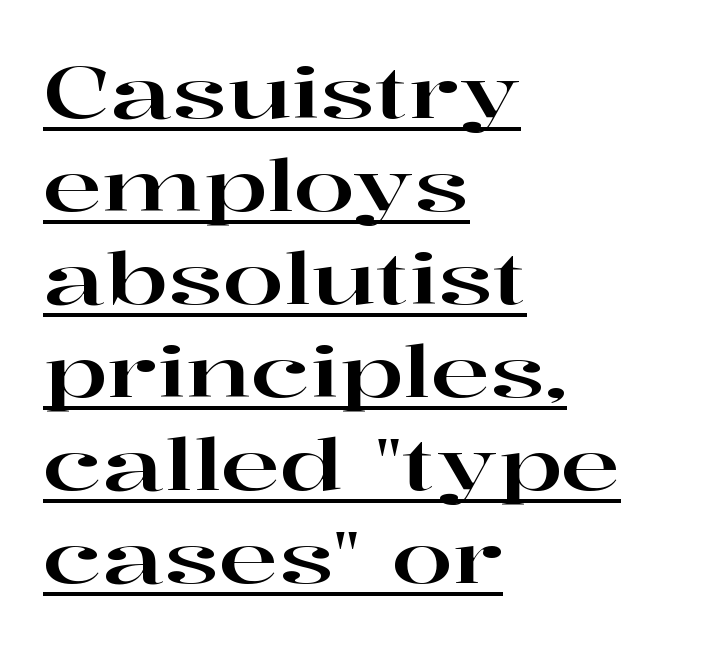
The image shows 71 px wide serif type, upright; set left-aligned, normal line spacing (1.31x), normal letter spacing, underlined; high stroke contrast and a medium x-height.
